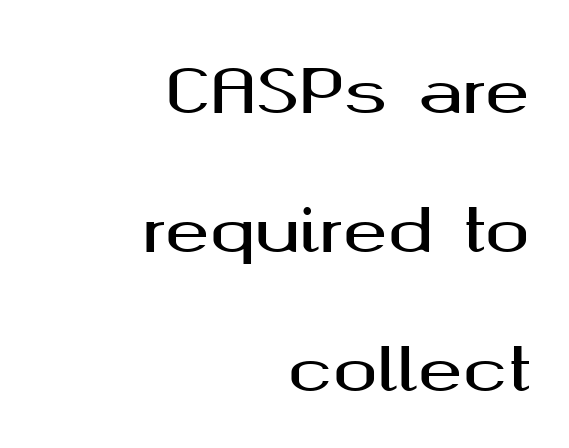
{"serif": "no", "italic": "no", "width": "wide", "stroke_contrast": "medium", "x_height": "medium", "monospaced": "no", "underline": "no", "align": "right", "line_spacing": "loose", "line_spacing_ratio": 2.32, "letter_spacing": "normal", "letter_spacing_em": 0.0, "glyph_px": 60}
